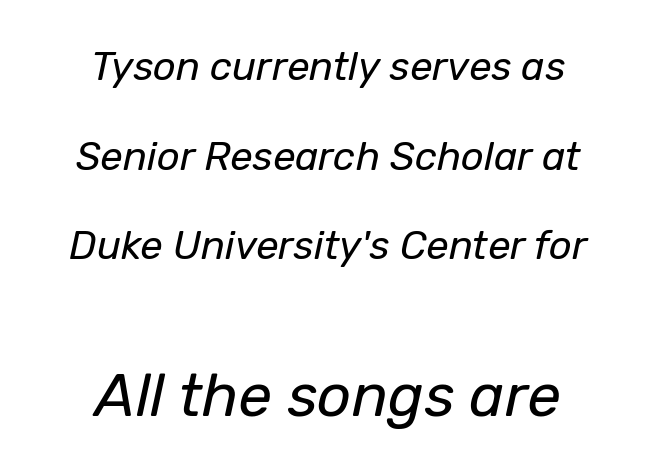
Q: Is the text bold? A: No.
Q: Is the text italic (slanted)? A: Yes, it leans right by about 12 degrees.
Q: Is the text underlined? A: No.
Q: How is the paragraph aligned? A: Centered.
Q: Is the spacing between letters normal or unusually wide? A: Normal.
Q: Is the spacing between lines tight, normal or loose? A: Loose.
Q: Which block of text is set in a larger size, the first (top) or the second (bottom)? A: The second (bottom) one.
Q: Width (condensed, normal, or wide)? A: Normal.
Q: Stroke contrast? A: Low.
Q: x-height? A: Medium.
Q: Monospaced? A: No.
